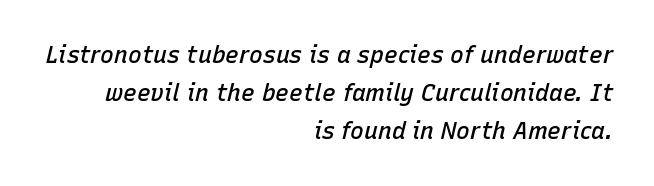
The image shows 23 px text type, italic (leaning right); set right-aligned, normal line spacing (1.65x), normal letter spacing, not underlined.
